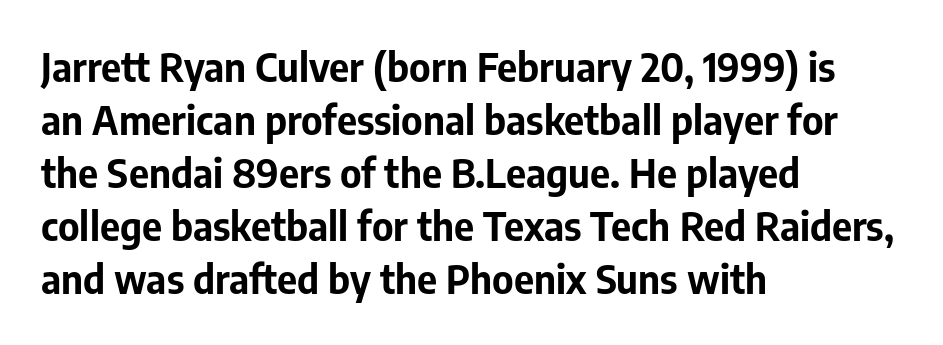
One glance says typical: line gaps are just what's usual. The passage is arranged the way most books set body copy — flush left. The type sits square on the baseline with zero lean. Is this a fixed-width face? No — the glyphs have proportional, varying widths. The characters display no serif detailing; their extremities are plain. Students, this is bold: see how much ink each stroke carries.
